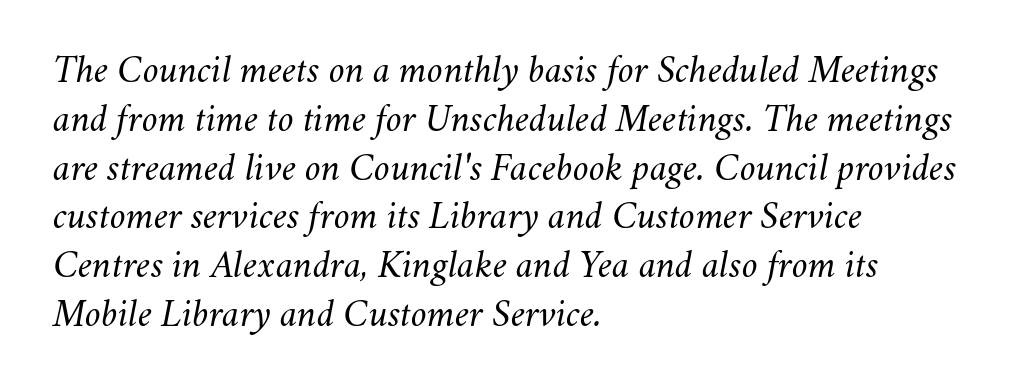
{"italic": "yes", "lean": "right", "slant_degrees": 11, "bold": "no", "weight": "light", "width": "normal", "stroke_contrast": "medium", "x_height": "small", "monospaced": "no", "underline": "no", "align": "left", "line_spacing_ratio": 1.22, "letter_spacing": "normal", "letter_spacing_em": 0.0, "glyph_px": 40}
